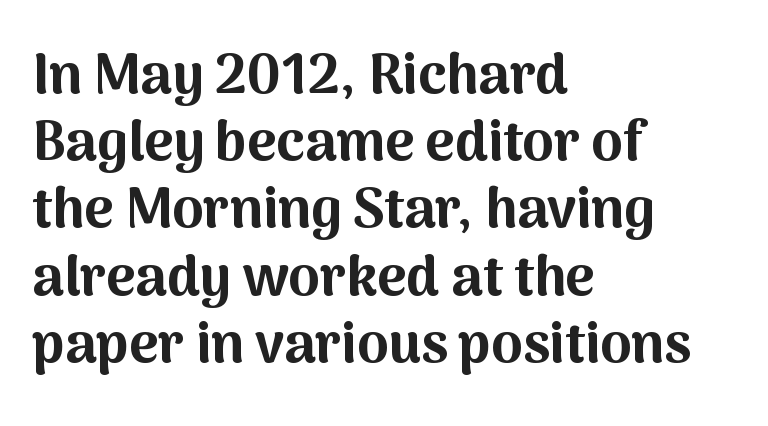
Rendered with straight, roman letterforms. Bold? Absolutely — the strokes are thick and heavy. I'd call this a sans setting — the letters go barefoot. Proportional: the letters do not fall into vertical columns.
